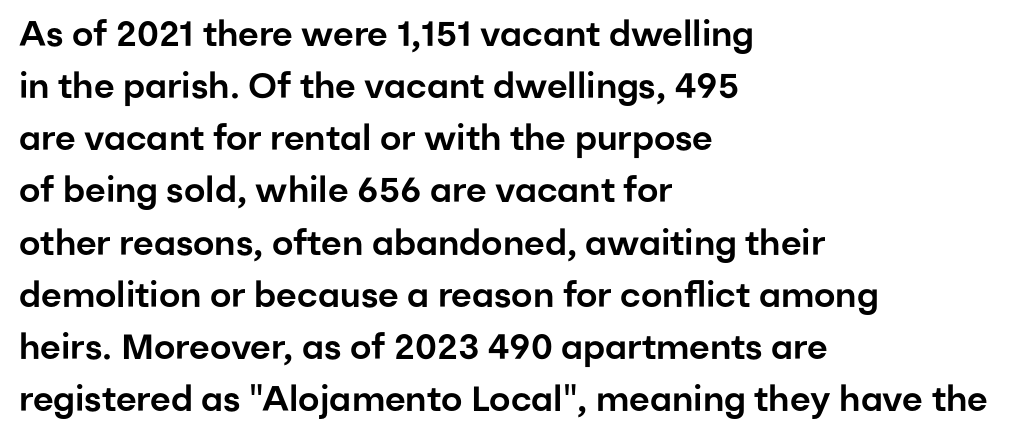
Q: Is the text italic (slanted)? A: No, it is upright.
Q: Is the typeface a serif or a sans-serif typeface? A: Sans-serif.
Q: Is the text underlined? A: No.
Q: How is the paragraph aligned? A: Left-aligned.
Q: Is the spacing between letters normal or unusually wide? A: Normal.
Q: Is the spacing between lines tight, normal or loose? A: Normal.
Q: Width (condensed, normal, or wide)? A: Normal.
Q: Stroke contrast? A: Low.
Q: x-height? A: Medium.
Q: Monospaced? A: No.
